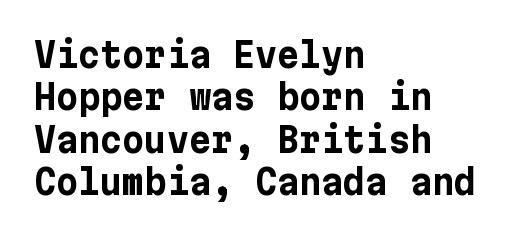
Vertical spacing — default. Serif or sans? Sans — the stroke terminals are bare. Look at the tracking — it's just the regular setting, nothing added. Does the copy run flush right? No — it runs flush left.
